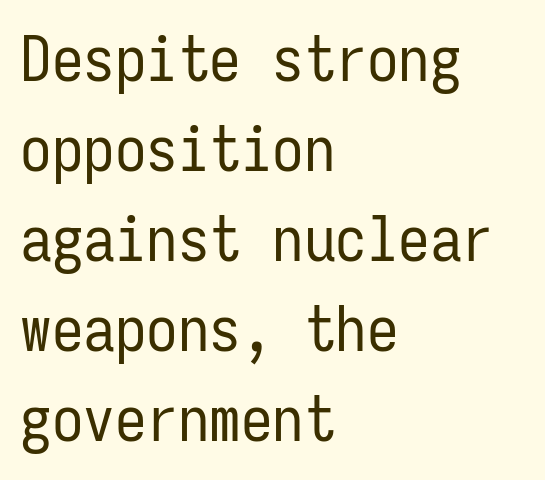
The font's upright variant was chosen for this text. This sample has the even, mechanical cadence of fixed-width lettering. Is this a heavy cut? Hardly; it is regular or lighter. You can tell from the bare stems that sans-serif type was used. The glyphs are unaccompanied by any horizontal stroke below them. This sample is left-justified, so line endings fall wherever the words run out.
